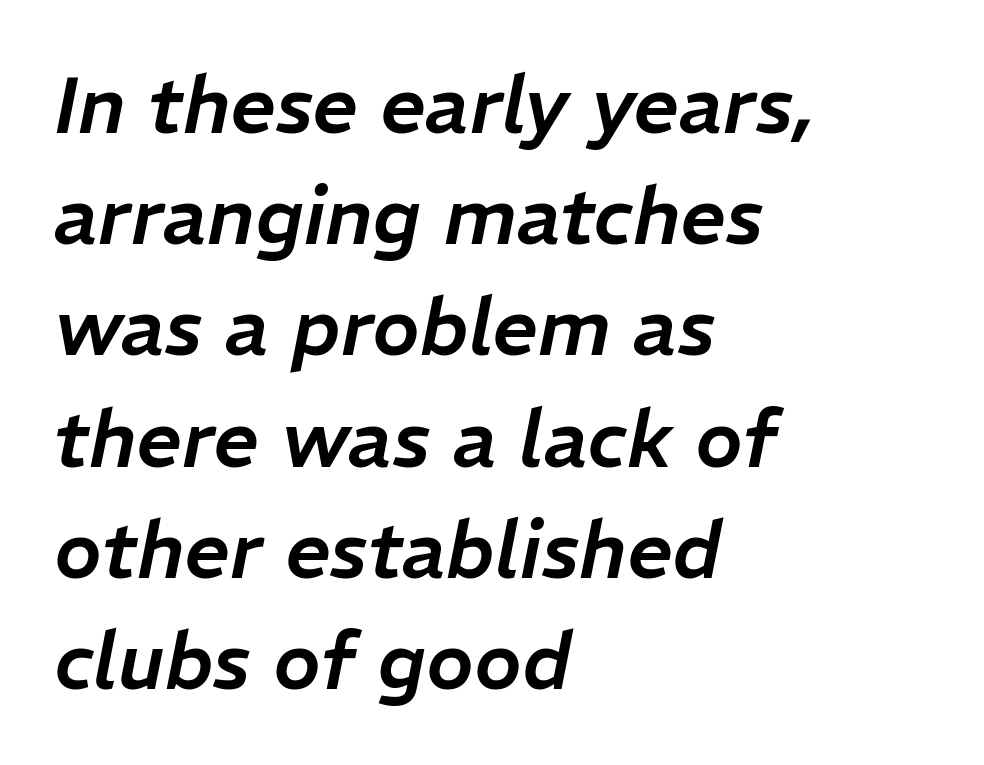
The image shows 80 px text type, italic (leaning right); set left-aligned, normal line spacing (1.39x), normal letter spacing, not underlined; low stroke contrast and a medium x-height.
